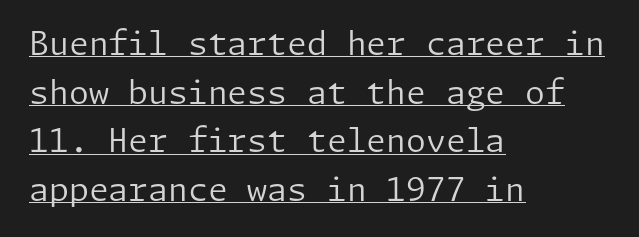
The image shows 32 px regular-weight sans-serif type, upright; set left-aligned, normal line spacing (1.52x), normal letter spacing, underlined; low stroke contrast and a medium x-height.
